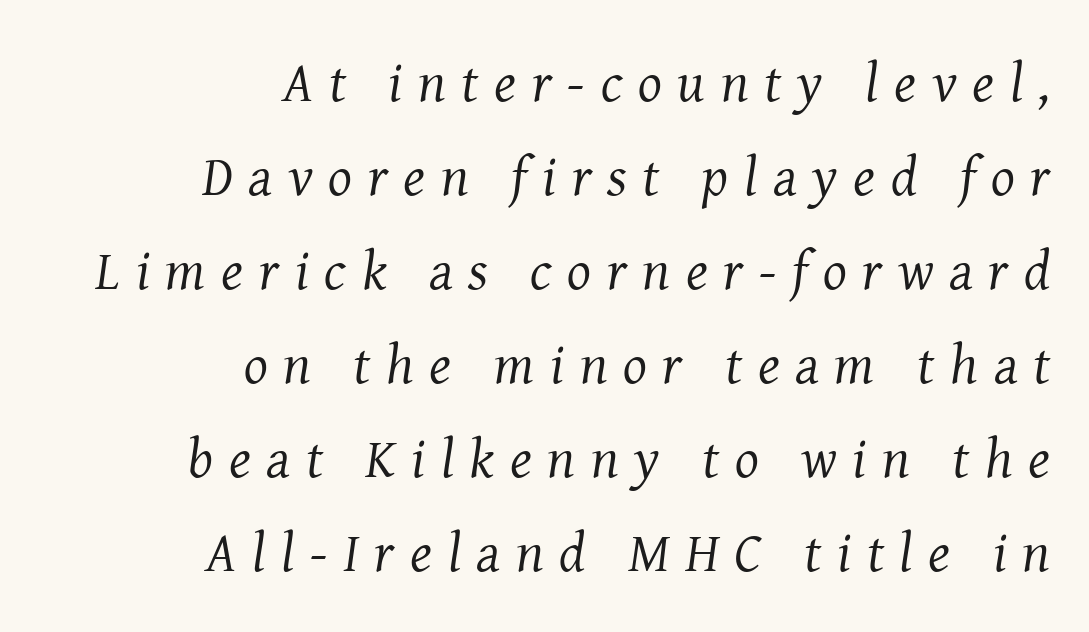
Ink coverage per letter is moderate at most. Check under the words: just untouched page. The lines sit at an ordinary, default distance from one another. In CSS terms this would be text-align: right.
